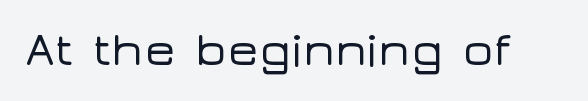
The image shows 47 px wide sans-serif type, upright; set normal letter spacing, not underlined; low stroke contrast and a medium x-height.
